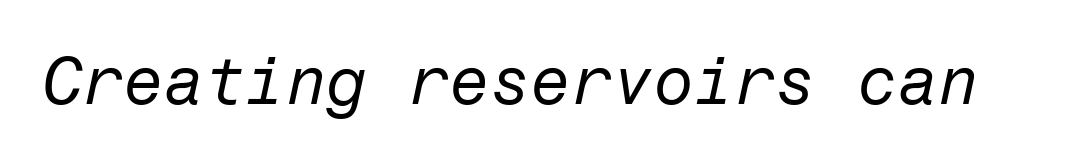
The image shows 66 px regular-weight type, italic (leaning right); set normal letter spacing, not underlined; low stroke contrast and a medium x-height.
